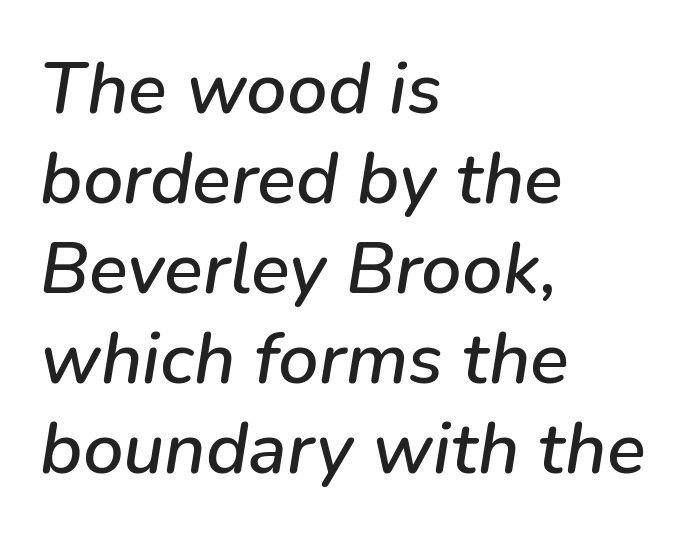
Q: Is the text italic (slanted)? A: Yes, it leans right by about 9 degrees.
Q: Is the text underlined? A: No.
Q: How is the paragraph aligned? A: Left-aligned.
Q: Is the spacing between letters normal or unusually wide? A: Normal.
Q: Is the spacing between lines tight, normal or loose? A: Normal.
Q: Width (condensed, normal, or wide)? A: Normal.
Q: Stroke contrast? A: Low.
Q: x-height? A: Medium.
Q: Monospaced? A: No.
